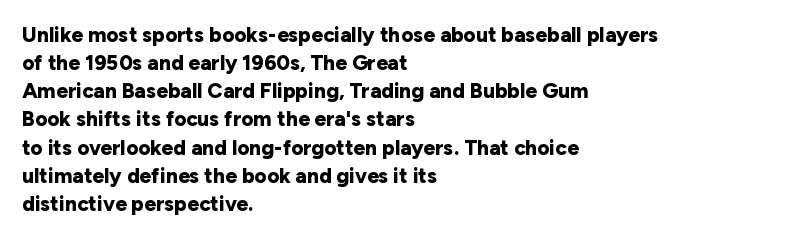
Anything drawn beneath the words? Only blank space. Evenly set lines give the paragraph a standard silhouette. In CSS terms this would be text-align: left. The font's upright variant was chosen for this text. Strokes here are thick enough to call this a true bold.
